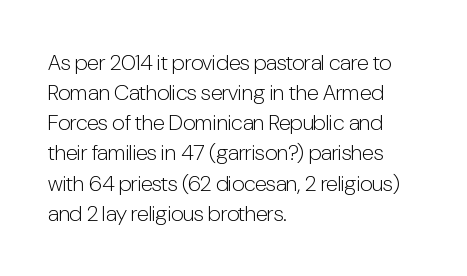
The letterforms sit shoulder to shoulder at normal distance. The space directly below the letters is spotless. Counters stay open thanks to moderate or lighter strokes. The vertical gap from one line to the next is medium. Ascenders rise straight up at ninety degrees. The ragged edge is on the right, which tells us the setting is flush left.
